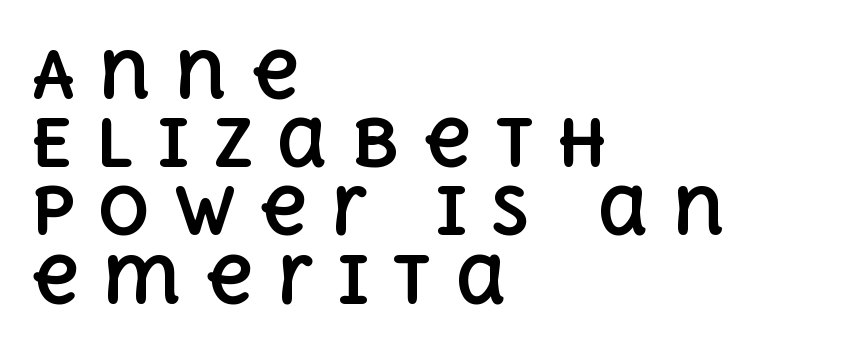
The face used here is rendered with a markedly widened letterfit. The leading is snug, giving the passage a crowded texture. Every row of glyphs begins at an identical x-position on the left. Glance below the letters and you will spot only blank space. The rendering uses natural spacing where letterforms have individual widths. The font is running at its bold setting.
